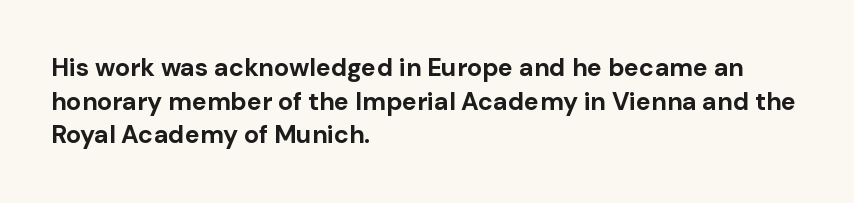
The image shows 25 px bold type, upright; set left-aligned, normal line spacing (1.35x), normal letter spacing, not underlined.
